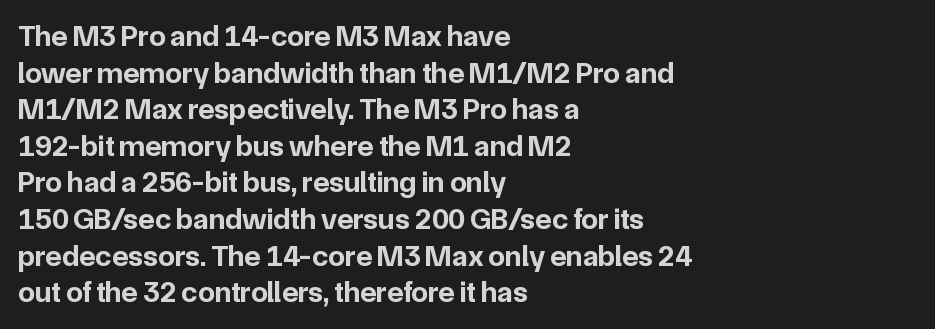
Varying glyph widths throughout — classic text-font behaviour. A classic flush-left, rag-right setting is used for this passage. You could call the tracking neutral — neither tight nor loose. The passage shown is not underscored anywhere.
